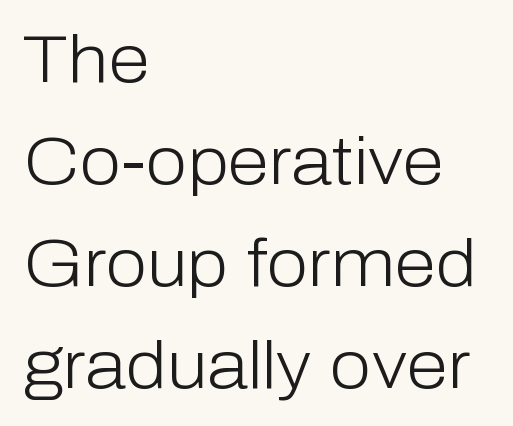
The image shows 67 px light sans-serif type, upright; set left-aligned, normal line spacing (1.52x), normal letter spacing, not underlined; low stroke contrast and a medium x-height.
